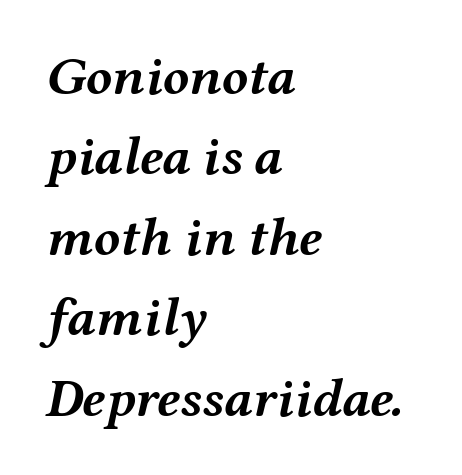
The characters look thick and weighty, a clear bold. The passage is arranged the way most books set body copy — flush left. The line texture is even and compact thanks to regular tracking. The glyphs look as if they've been sheared to an angle.
